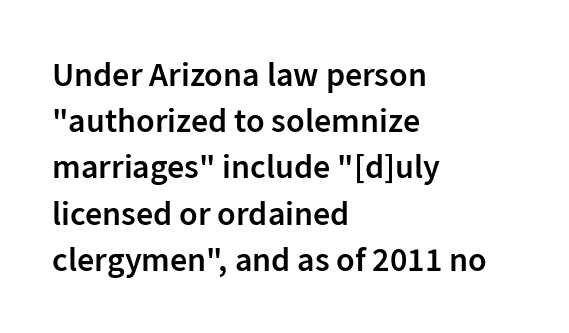
Q: Is the text bold? A: Semi-bold.
Q: Is the text italic (slanted)? A: No, it is upright.
Q: Is the typeface a serif or a sans-serif typeface? A: Sans-serif.
Q: Is the text underlined? A: No.
Q: How is the paragraph aligned? A: Left-aligned.
Q: Is the spacing between letters normal or unusually wide? A: Normal.
Q: Is the spacing between lines tight, normal or loose? A: Normal.
Q: Width (condensed, normal, or wide)? A: Normal.
Q: Stroke contrast? A: Low.
Q: x-height? A: Medium.
Q: Monospaced? A: No.
